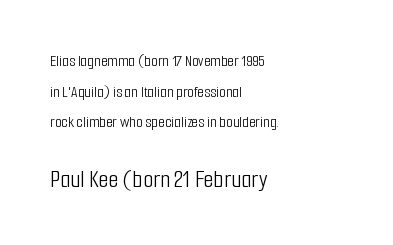
The image shows 26 px text type, upright; set left-aligned, line spacing 1.8x, normal letter spacing, not underlined; the second (bottom) block is 1.53x larger.
